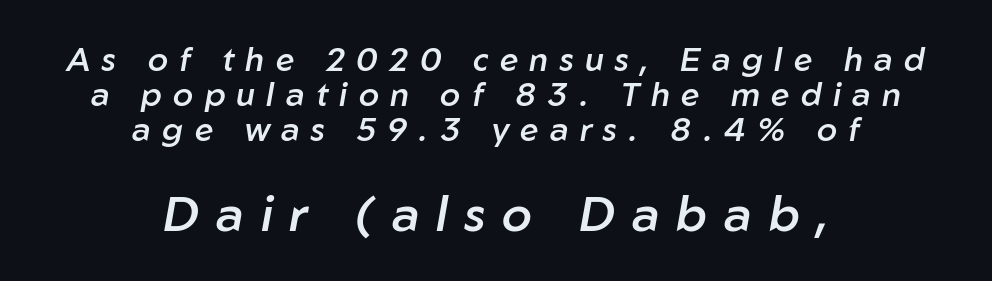
The typesetting leans somewhat heavy: a semibold. Varying glyph widths throughout — classic text-font behaviour. This sample uses an oblique cut, with every glyph tilted off the vertical. The letters in the lower block stand taller than those in the block above.
